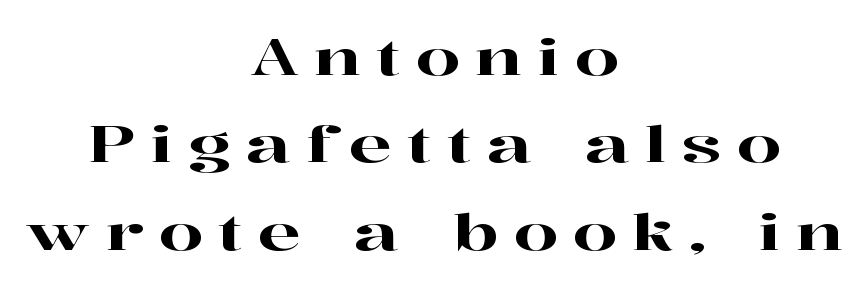
The image shows 50 px wide serif type, upright; set centered, line spacing 1.75x, unusually wide letter spacing (+0.31 em), not underlined; high stroke contrast and a medium x-height.
